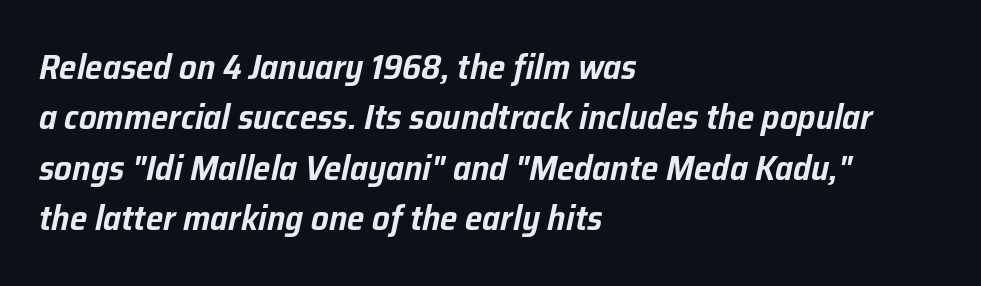
The image shows 35 px text type, italic (leaning right); set left-aligned, normal line spacing (1.44x), normal letter spacing, not underlined; low stroke contrast and a medium x-height.
